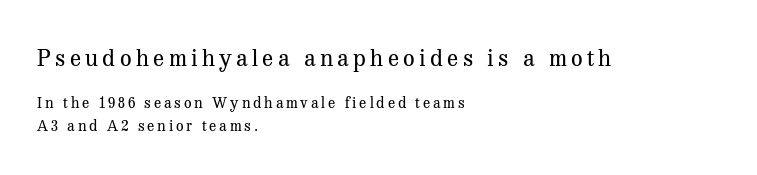
Only glyphs here, with clear space below each row. Characters remain perfectly vertical along every line. Counters stay open thanks to moderate or lighter strokes. Does the copy run flush right? No — it runs flush left. The composition opens big and finishes small.
